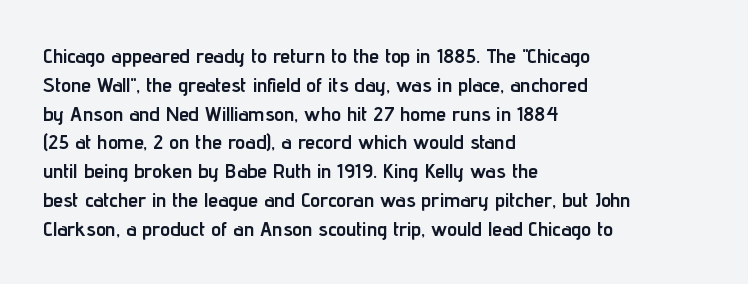
{"italic": "no", "bold": "yes", "underline": "no", "align": "left", "line_spacing": "normal", "line_spacing_ratio": 1.44, "letter_spacing": "normal", "letter_spacing_em": 0.0, "glyph_px": 20}
